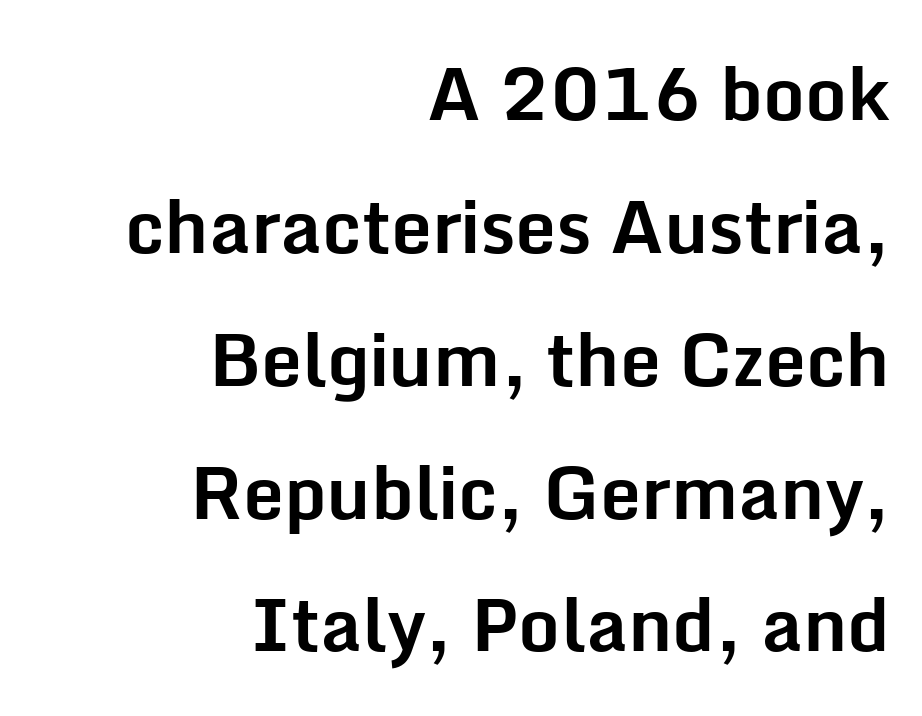
The glyphs in this specimen are sans serif. The space directly below the letters is spotless. The rendering keeps characters at their native spacing. The face used here is proportionally spaced, like ordinary book or web type.
